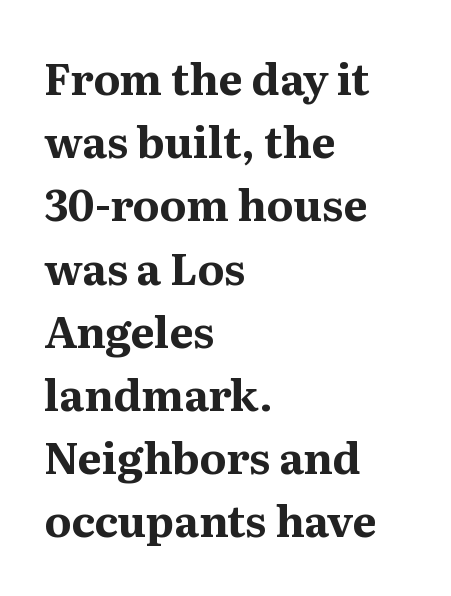
Unmarked baselines from the first word to the last. The paragraph shown leans on its left margin. A serif font was chosen for this passage. Line spacing here is normal. Standard letterfit; no display-style spreading of the glyphs.
